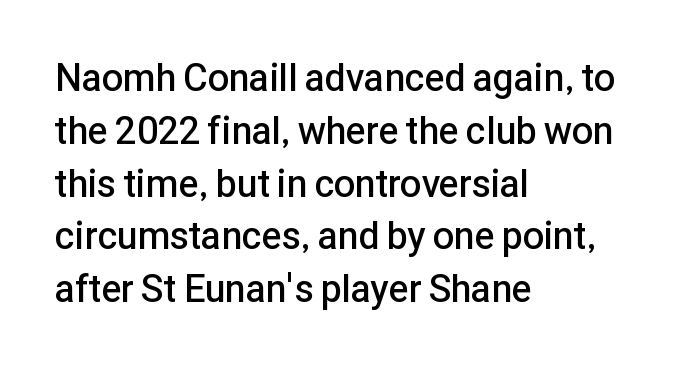
{"serif": "no", "italic": "no", "bold": "semi", "weight": "semibold", "width": "normal", "stroke_contrast": "low", "x_height": "medium", "monospaced": "no", "underline": "no", "align": "left", "line_spacing": "normal", "line_spacing_ratio": 1.39, "letter_spacing": "normal", "letter_spacing_em": 0.0, "glyph_px": 38}
